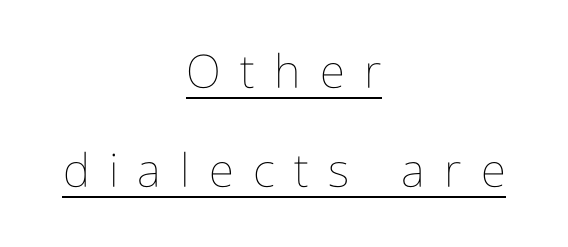
Q: Is the text bold? A: No.
Q: Is the text italic (slanted)? A: No, it is upright.
Q: Is the text underlined? A: Yes.
Q: How is the paragraph aligned? A: Centered.
Q: Is the spacing between letters normal or unusually wide? A: Unusually wide.
Q: Is the spacing between lines tight, normal or loose? A: Loose.
Q: Width (condensed, normal, or wide)? A: Condensed.
Q: Stroke contrast? A: Low.
Q: x-height? A: Medium.
Q: Monospaced? A: No.
